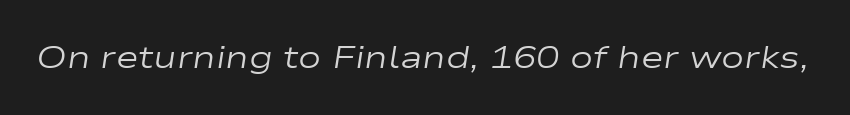
{"italic": "yes", "lean": "right", "slant_degrees": 9, "bold": "no", "weight": "regular", "width": "wide", "stroke_contrast": "low", "x_height": "medium", "monospaced": "no", "underline": "no", "letter_spacing": "normal", "letter_spacing_em": 0.0, "glyph_px": 31}
